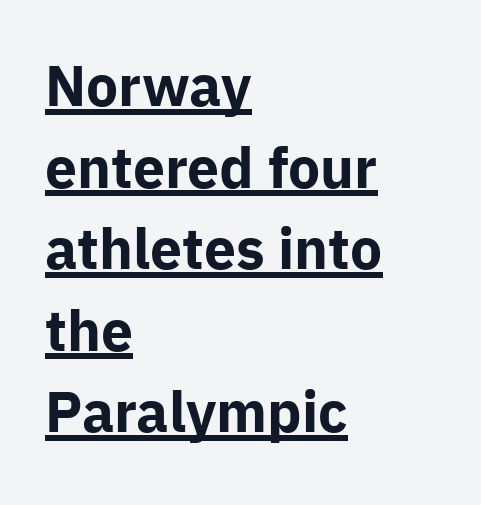
The image shows 57 px bold sans-serif type, upright; set left-aligned, normal line spacing (1.43x), normal letter spacing, underlined; low stroke contrast and a medium x-height.
